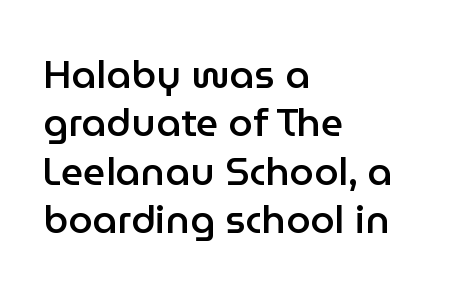
Q: Is the text bold? A: Semi-bold.
Q: Is the text italic (slanted)? A: No, it is upright.
Q: Is the typeface a serif or a sans-serif typeface? A: Sans-serif.
Q: Is the text underlined? A: No.
Q: How is the paragraph aligned? A: Left-aligned.
Q: Is the spacing between letters normal or unusually wide? A: Normal.
Q: Width (condensed, normal, or wide)? A: Normal.
Q: Stroke contrast? A: Low.
Q: x-height? A: Medium.
Q: Monospaced? A: No.
